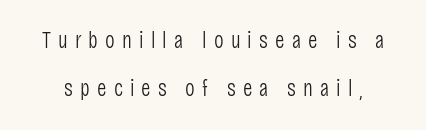
The image shows 23 px text type, upright; set loose line spacing (2.1x), unusually wide letter spacing (+0.31 em), not underlined.
